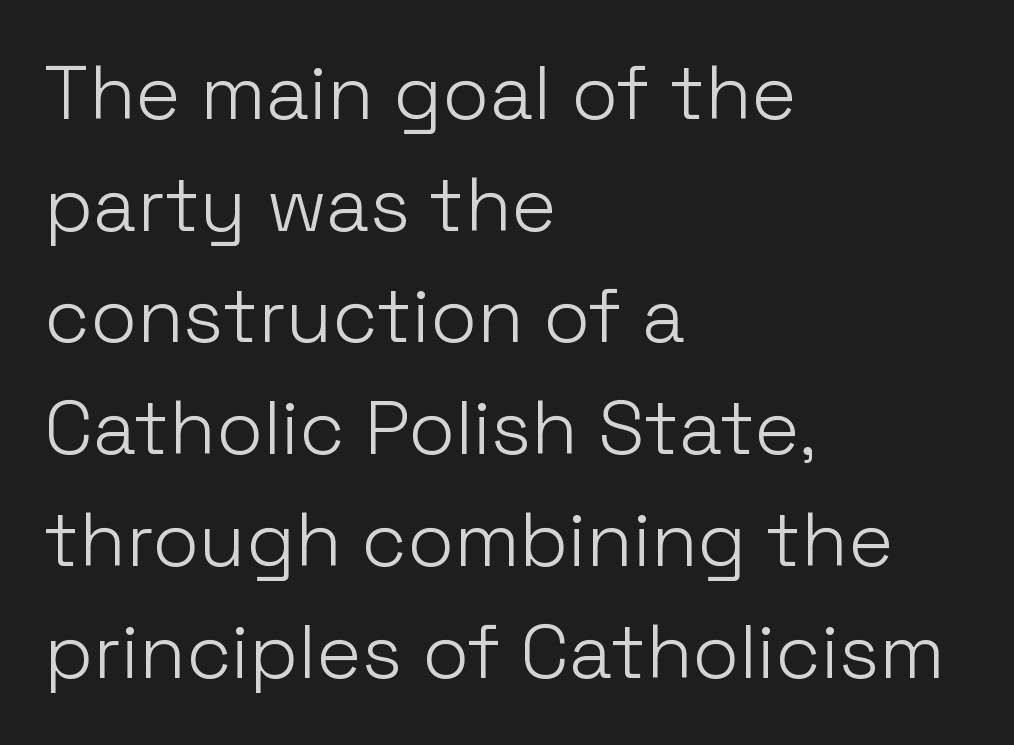
Q: Is the text bold? A: No.
Q: Is the text italic (slanted)? A: No, it is upright.
Q: Is the typeface a serif or a sans-serif typeface? A: Sans-serif.
Q: Is the text underlined? A: No.
Q: How is the paragraph aligned? A: Left-aligned.
Q: Is the spacing between letters normal or unusually wide? A: Normal.
Q: Is the spacing between lines tight, normal or loose? A: Normal.
Q: Width (condensed, normal, or wide)? A: Normal.
Q: Stroke contrast? A: Low.
Q: x-height? A: Medium.
Q: Monospaced? A: No.
